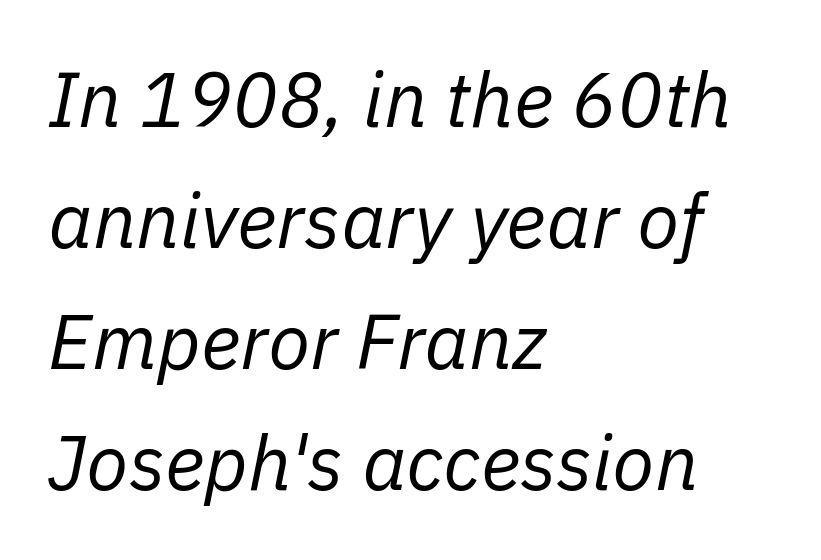
The image shows 77 px regular-weight type, italic (leaning right); set left-aligned, normal line spacing (1.57x), normal letter spacing, not underlined; low stroke contrast and a medium x-height.
